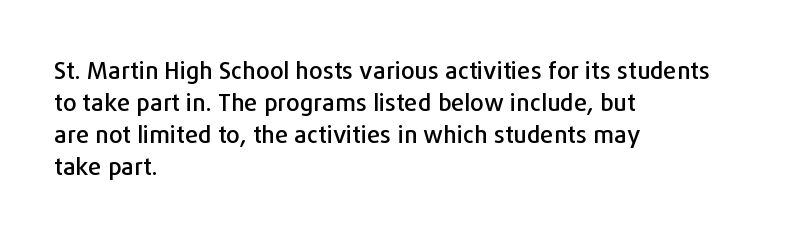
The image shows 24 px text type, upright; set left-aligned, normal line spacing (1.33x), normal letter spacing, not underlined.
